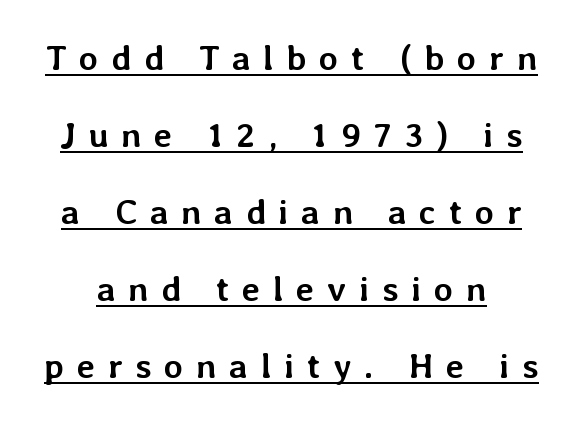
{"italic": "no", "bold": "yes", "weight": "semibold", "width": "normal", "stroke_contrast": "low", "x_height": "medium", "monospaced": "no", "underline": "yes", "line_spacing": "loose", "line_spacing_ratio": 2.2, "letter_spacing": "wide", "letter_spacing_em": 0.36, "glyph_px": 35}
